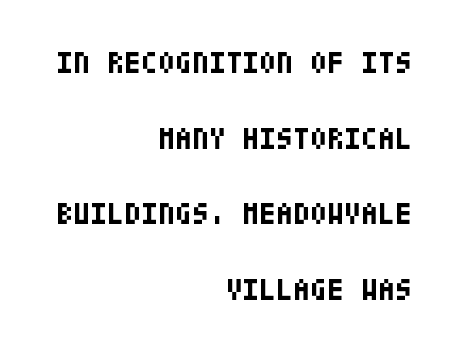
The image shows 31 px bold, condensed sans-serif type, upright; set right-aligned, loose line spacing (2.44x), normal letter spacing, not underlined; low stroke contrast and a large x-height.
